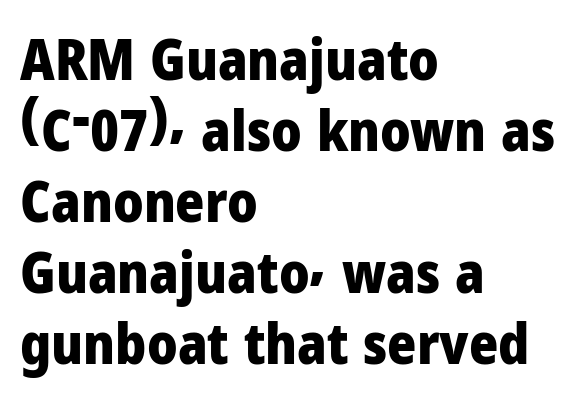
The image shows 56 px heavy sans-serif type, upright; set left-aligned, normal line spacing (1.27x), normal letter spacing, not underlined; low stroke contrast and a medium x-height.
